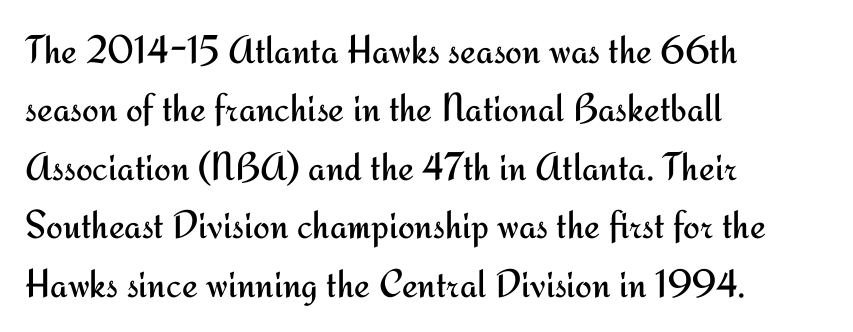
The image shows 40 px regular-weight sans-serif type, upright; set left-aligned, normal line spacing (1.46x), normal letter spacing, not underlined; medium stroke contrast and a small x-height.
